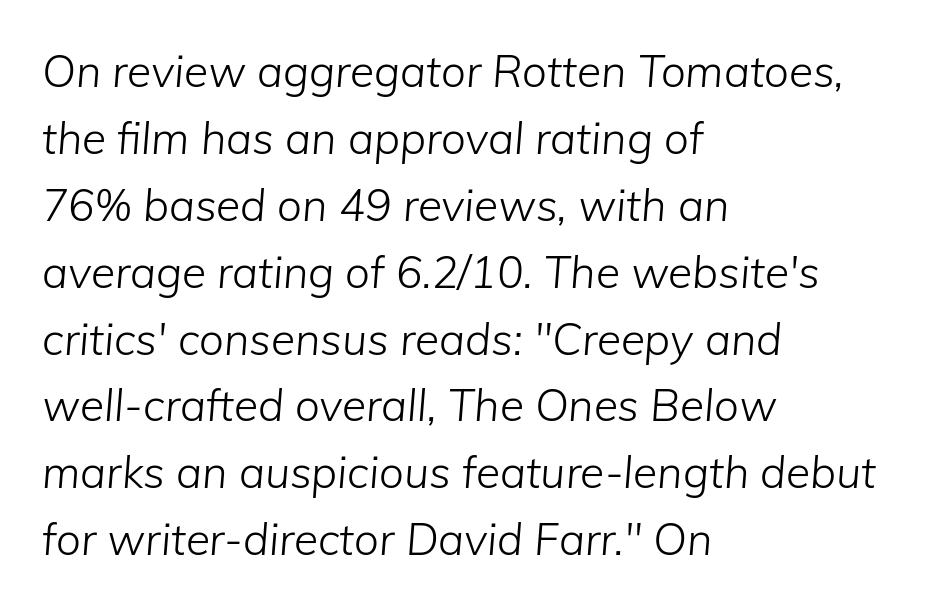
The image shows 44 px light type, italic (leaning right); set left-aligned, normal line spacing (1.52x), normal letter spacing, not underlined; low stroke contrast and a medium x-height.
